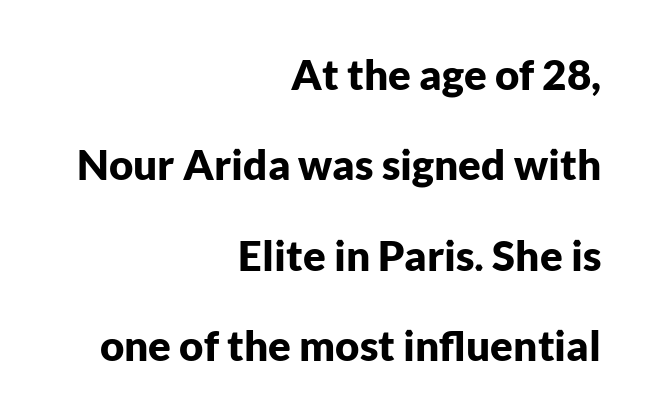
The image shows 42 px bold sans-serif type, upright; set right-aligned, loose line spacing (2.15x), normal letter spacing, not underlined; low stroke contrast and a medium x-height.
